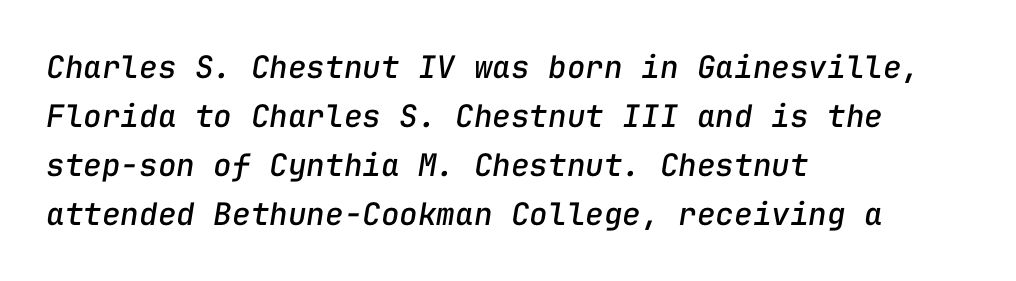
Q: Is the text italic (slanted)? A: Yes, it leans right by about 9 degrees.
Q: Is the text underlined? A: No.
Q: How is the paragraph aligned? A: Left-aligned.
Q: Is the spacing between letters normal or unusually wide? A: Normal.
Q: Is the spacing between lines tight, normal or loose? A: Normal.
Q: Width (condensed, normal, or wide)? A: Normal.
Q: Stroke contrast? A: Low.
Q: x-height? A: Medium.
Q: Monospaced? A: Yes.
